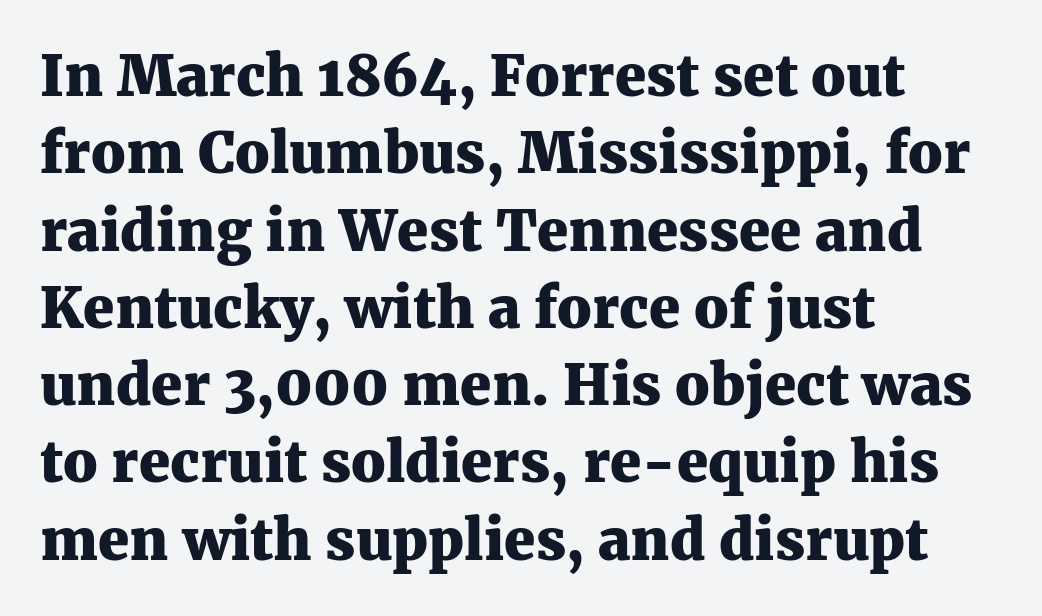
The image shows 56 px heavy serif type, upright; set left-aligned, normal line spacing (1.38x), normal letter spacing, not underlined; medium stroke contrast and a medium x-height.
